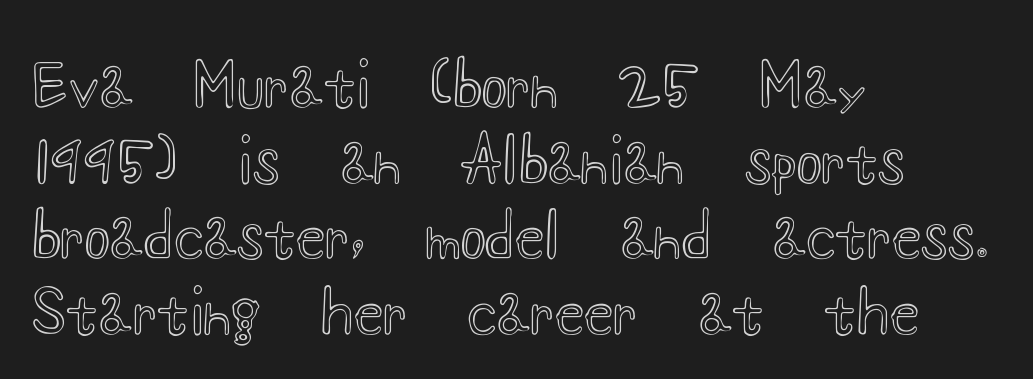
Q: Is the text italic (slanted)? A: No, it is upright.
Q: Is the text underlined? A: No.
Q: How is the paragraph aligned? A: Left-aligned.
Q: Is the spacing between letters normal or unusually wide? A: Normal.
Q: Is the spacing between lines tight, normal or loose? A: Normal.
Q: Width (condensed, normal, or wide)? A: Wide.
Q: x-height? A: Small.
Q: Monospaced? A: No.
